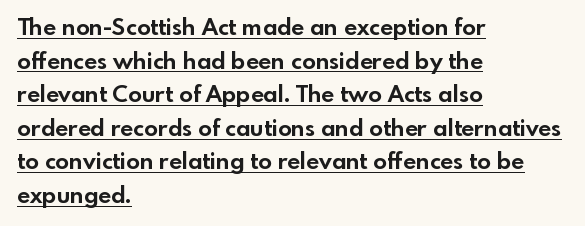
The passage shown has conventional tracking throughout. All the whitespace from short lines collects on the right. This is underlined copy, the kind a proofreader might mark for attention. If you drew a line through each stem, it would be perfectly vertical. These lines sit exactly where default settings would place them.
